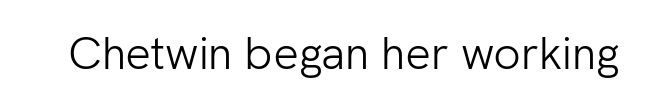
The text was rendered using a sans face with plain stroke endings. Tracking value appears to be zero — textbook default spacing. The cut favours lightness, reaching ordinary text weight at its darkest. This is the regular roman posture of the typeface. Spacing verdict: proportional, widths tailored to each character.
